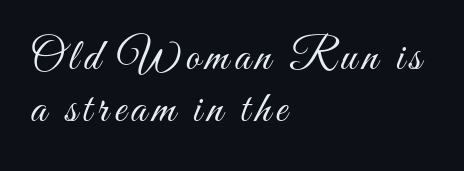
Each letter keeps its own natural width here, so spacing adapts to shape. Nothing heavy about these letters — not bold at all. Underline: absent. The rag falls on the right side of this text block.
